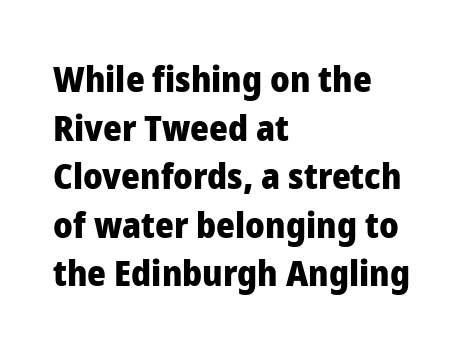
Q: Is the text bold? A: Yes.
Q: Is the text italic (slanted)? A: No, it is upright.
Q: Is the typeface a serif or a sans-serif typeface? A: Sans-serif.
Q: Is the text underlined? A: No.
Q: How is the paragraph aligned? A: Left-aligned.
Q: Is the spacing between letters normal or unusually wide? A: Normal.
Q: Is the spacing between lines tight, normal or loose? A: Normal.
Q: Width (condensed, normal, or wide)? A: Normal.
Q: Stroke contrast? A: Low.
Q: x-height? A: Medium.
Q: Monospaced? A: No.
